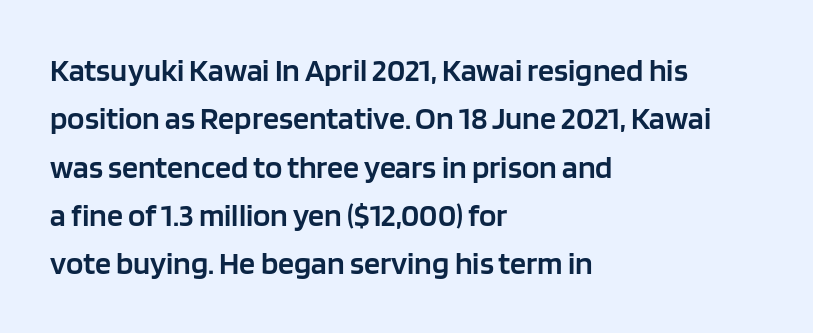
Q: Is the text bold? A: Semi-bold.
Q: Is the text italic (slanted)? A: No, it is upright.
Q: Is the typeface a serif or a sans-serif typeface? A: Sans-serif.
Q: Is the text underlined? A: No.
Q: How is the paragraph aligned? A: Left-aligned.
Q: Is the spacing between letters normal or unusually wide? A: Normal.
Q: Is the spacing between lines tight, normal or loose? A: Normal.
Q: Width (condensed, normal, or wide)? A: Normal.
Q: Stroke contrast? A: Low.
Q: x-height? A: Large.
Q: Monospaced? A: No.
